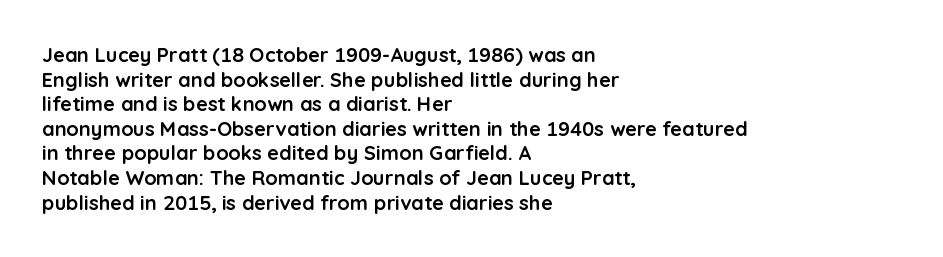
{"italic": "no", "bold": "yes", "underline": "no", "align": "left", "line_spacing_ratio": 1.23, "letter_spacing": "normal", "letter_spacing_em": 0.0, "glyph_px": 20}
